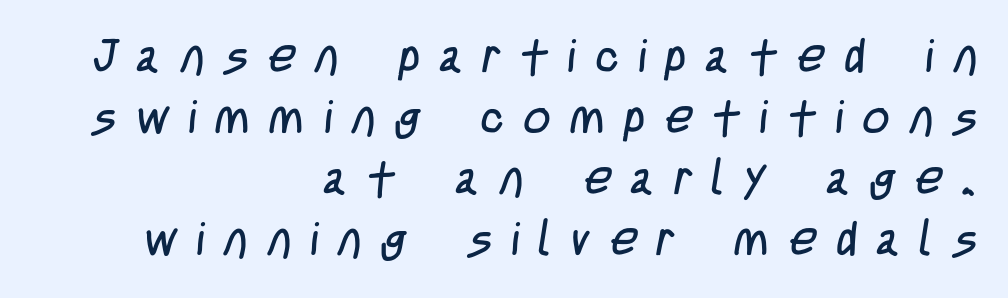
The image shows 47 px regular-weight, condensed sans-serif type; set right-aligned, normal line spacing (1.3x), unusually wide letter spacing (+0.42 em), not underlined; low stroke contrast and a large x-height.
